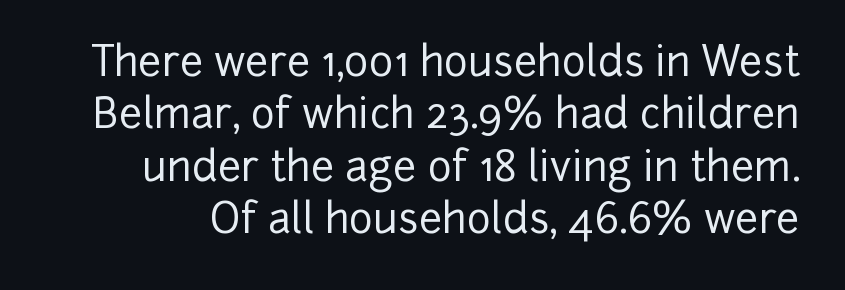
Lines of text with bare space underneath. Vertical strokes here are truly vertical. Nope, no serifs anywhere on these letters. The letterforms sit shoulder to shoulder at normal distance. Spacing verdict: proportional, widths tailored to each character. Does the leading feel generous? No, just average.
